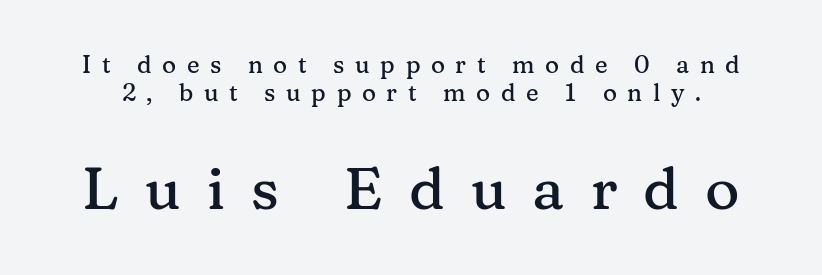
{"serif": "yes", "italic": "no", "width": "normal", "stroke_contrast": "medium", "x_height": "medium", "monospaced": "no", "underline": "no", "line_spacing": "tight", "line_spacing_ratio": 1.15, "letter_spacing": "wide", "letter_spacing_em": 0.44, "larger_block": "second", "size_ratio": 2.46, "glyph_px": 59}
